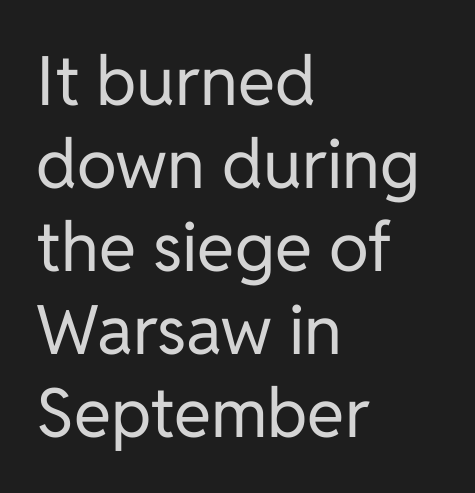
The image shows 68 px regular-weight sans-serif type, upright; set left-aligned, line spacing 1.22x, normal letter spacing, not underlined; low stroke contrast and a medium x-height.
